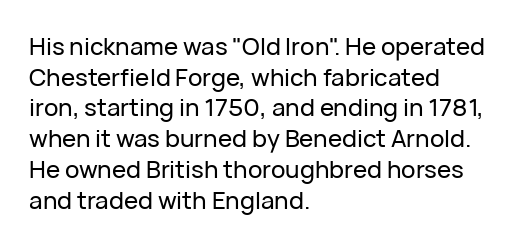
The image shows 24 px text type, upright; set left-aligned, normal line spacing (1.28x), normal letter spacing, not underlined.
